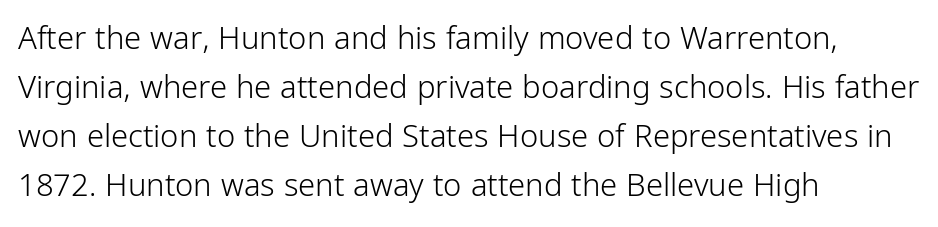
Q: Is the text bold? A: No.
Q: Is the text italic (slanted)? A: No, it is upright.
Q: Is the typeface a serif or a sans-serif typeface? A: Sans-serif.
Q: Is the text underlined? A: No.
Q: How is the paragraph aligned? A: Left-aligned.
Q: Is the spacing between letters normal or unusually wide? A: Normal.
Q: Is the spacing between lines tight, normal or loose? A: Normal.
Q: Width (condensed, normal, or wide)? A: Condensed.
Q: Stroke contrast? A: Low.
Q: x-height? A: Medium.
Q: Monospaced? A: No.
